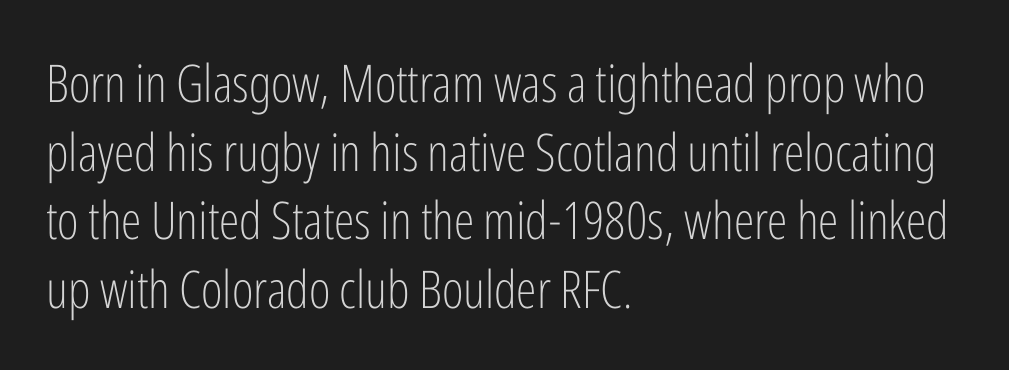
The image shows 52 px light, condensed sans-serif type, upright; set left-aligned, normal line spacing (1.32x), normal letter spacing, not underlined; low stroke contrast and a medium x-height.
